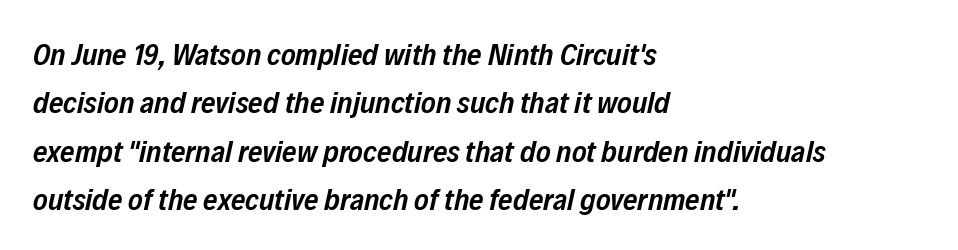
Notice how descenders clear the ascenders below comfortably — that's standard leading. Type without underlining. Each letter keeps its own natural width here, so spacing adapts to shape. The rag falls on the right side of this text block. A bit beefed up — I'd call it semibold rather than bold.
